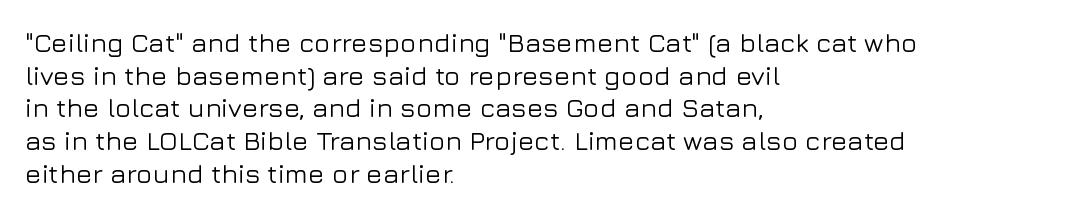
The image shows 27 px text type, upright; set left-aligned, line spacing 1.21x, normal letter spacing, not underlined.
